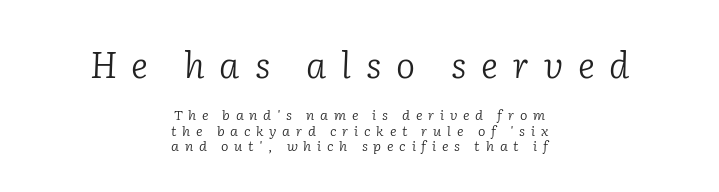
The image shows 36 px light serif type, italic (leaning right); set centered, tight line spacing (1.1x), unusually wide letter spacing (+0.41 em), not underlined; the first (top) block is 2.57x larger; low stroke contrast and a medium x-height.
